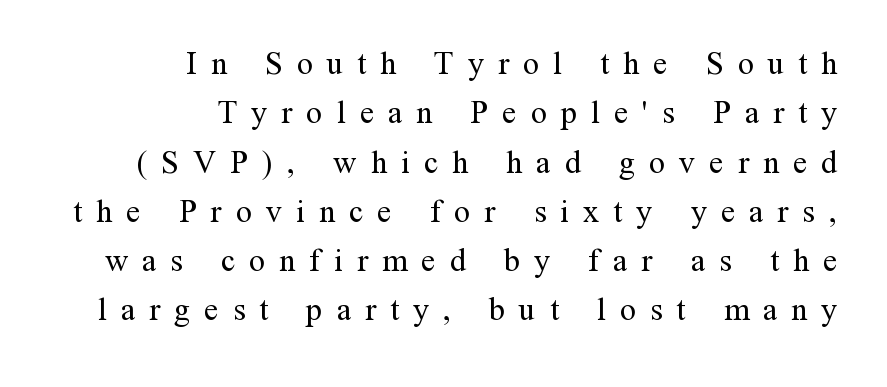
{"serif": "yes", "italic": "no", "bold": "no", "weight": "regular", "width": "normal", "stroke_contrast": "medium", "x_height": "medium", "monospaced": "no", "underline": "no", "align": "right", "line_spacing": "normal", "line_spacing_ratio": 1.54, "letter_spacing": "wide", "letter_spacing_em": 0.44, "glyph_px": 32}
